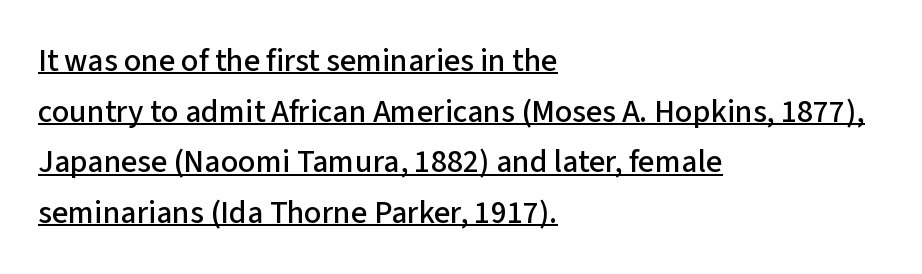
{"serif": "no", "italic": "no", "width": "normal", "stroke_contrast": "low", "x_height": "medium", "monospaced": "no", "underline": "yes", "align": "left", "line_spacing": "normal", "line_spacing_ratio": 1.58, "letter_spacing": "normal", "letter_spacing_em": 0.0, "glyph_px": 32}
